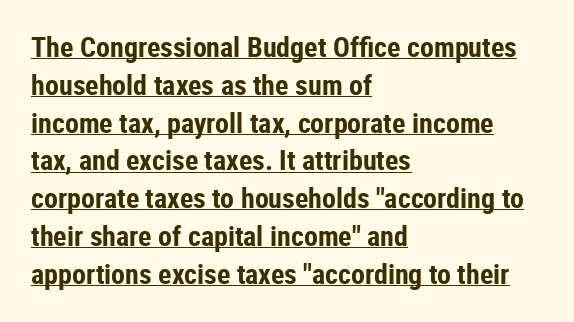
Q: Is the text bold? A: Yes.
Q: Is the text italic (slanted)? A: No, it is upright.
Q: Is the typeface a serif or a sans-serif typeface? A: Sans-serif.
Q: Is the text underlined? A: Yes.
Q: How is the paragraph aligned? A: Left-aligned.
Q: Is the spacing between letters normal or unusually wide? A: Normal.
Q: Is the spacing between lines tight, normal or loose? A: Normal.
Q: Width (condensed, normal, or wide)? A: Condensed.
Q: Stroke contrast? A: Low.
Q: x-height? A: Medium.
Q: Monospaced? A: No.
